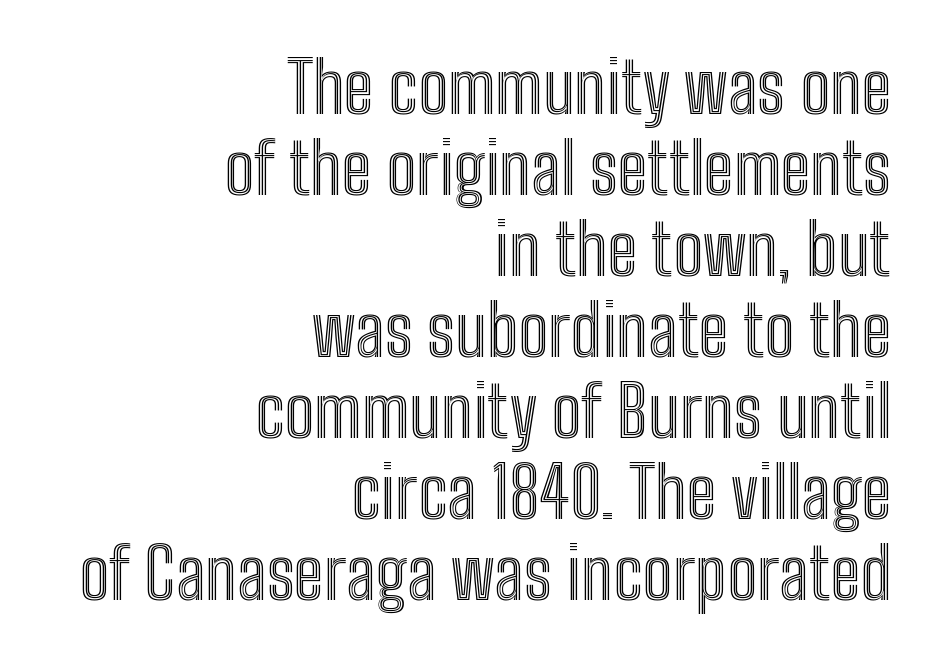
Default kerning and tracking; the words read as compact shapes. Quick note: not italic, upright. The letters advance in unequal steps, a hallmark of proportional type. The typesetter chose a ragged-left arrangement here.
